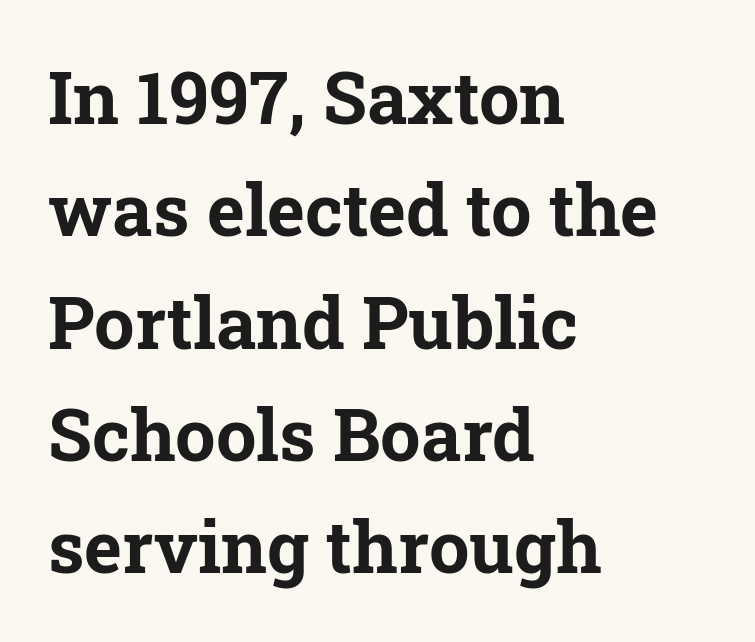
Line starts are locked; line ends wander. Look at the stroke-to-counter ratio: heavy, a bold. A normal amount of white space separates one row of letters from the next. Check under the words: just untouched page. These lines are composed in type with serifs. Here the glyphs are tracked normally, forming tight word shapes.
